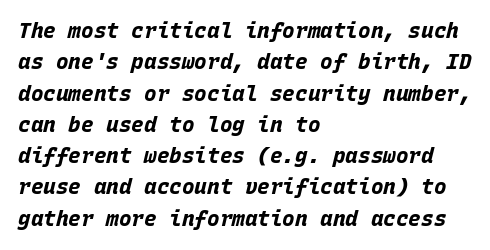
The image shows 21 px bold type, italic (leaning right); set left-aligned, normal line spacing (1.49x), normal letter spacing, not underlined.
